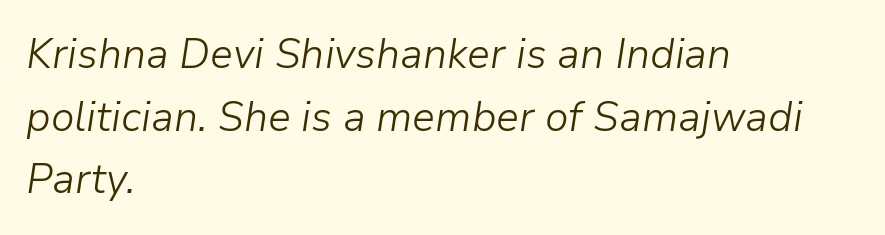
A typesetter would call this leading conventional body-copy spacing. Is the letter spacing exaggerated? No — it looks like the ordinary default. The compositor pushed each line to the left boundary. Posture: slanted. Any mark beneath the type? The region is blank. A typesetter would call this proportional, since set widths differ per character.
